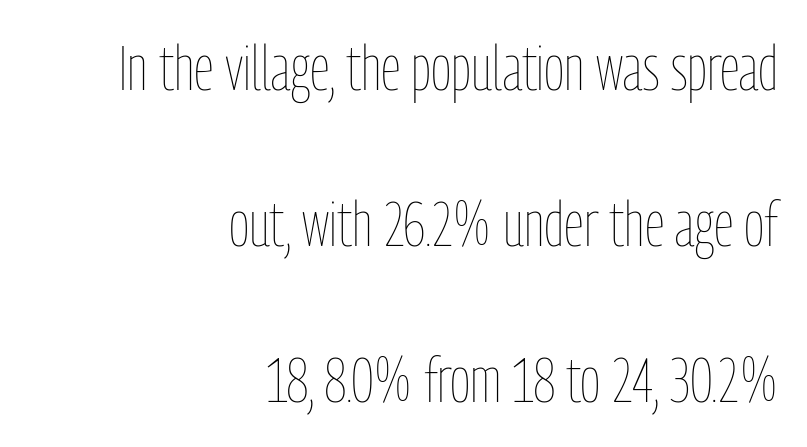
Q: Is the text bold? A: No.
Q: Is the text italic (slanted)? A: No, it is upright.
Q: Is the text underlined? A: No.
Q: How is the paragraph aligned? A: Right-aligned.
Q: Is the spacing between letters normal or unusually wide? A: Normal.
Q: Is the spacing between lines tight, normal or loose? A: Loose.
Q: Width (condensed, normal, or wide)? A: Condensed.
Q: Stroke contrast? A: Low.
Q: x-height? A: Medium.
Q: Monospaced? A: No.
